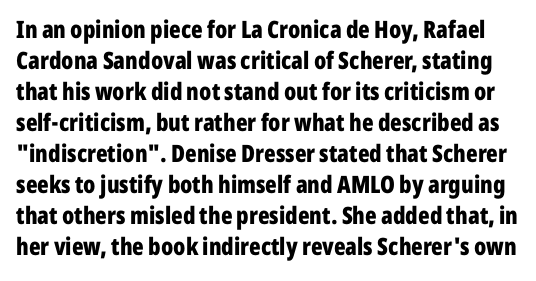
Q: Is the text bold? A: Yes.
Q: Is the text italic (slanted)? A: No, it is upright.
Q: Is the text underlined? A: No.
Q: Is the spacing between letters normal or unusually wide? A: Normal.
Q: Is the spacing between lines tight, normal or loose? A: Normal.
